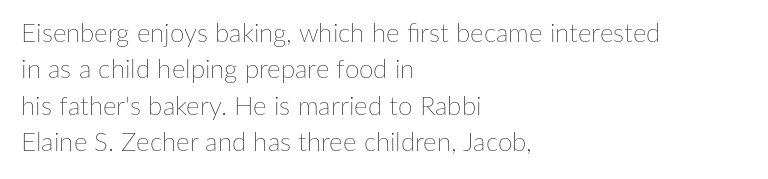
Short and long lines alike share a common starting point at left. The typeface has the unassuming heft of standard copy or less. Is the letter spacing exaggerated? No — it looks like the ordinary default. Has an underline been added? It has not. Posture: vertical.
